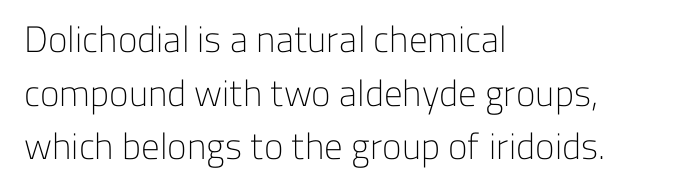
{"serif": "no", "italic": "no", "bold": "no", "weight": "light", "width": "normal", "stroke_contrast": "low", "x_height": "medium", "monospaced": "no", "underline": "no", "align": "left", "line_spacing": "normal", "line_spacing_ratio": 1.45, "letter_spacing": "normal", "letter_spacing_em": 0.0, "glyph_px": 37}
